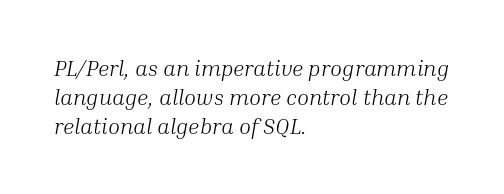
{"italic": "yes", "lean": "right", "slant_degrees": 10, "bold": "no", "underline": "no", "align": "left", "line_spacing": "normal", "line_spacing_ratio": 1.32, "letter_spacing": "normal", "letter_spacing_em": 0.0, "glyph_px": 22}
